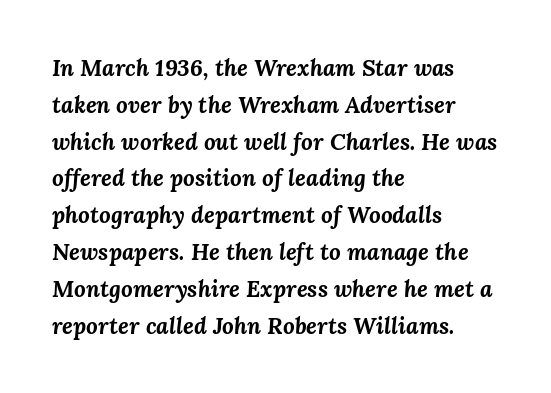
{"italic": "yes", "lean": "right", "slant_degrees": 3, "bold": "yes", "underline": "no", "align": "left", "line_spacing": "normal", "line_spacing_ratio": 1.6, "letter_spacing": "normal", "letter_spacing_em": 0.0, "glyph_px": 23}
